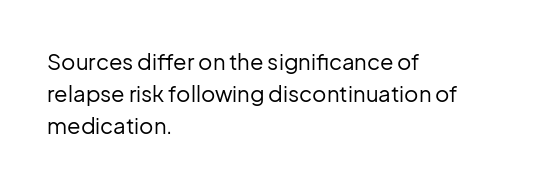
This sample uses an upright cut, with every glyph sitting square on the baseline. Check the space under the baseline: it is left empty. These lines are set flush left with a ragged right edge. Weight: not bold — regular or lighter.
